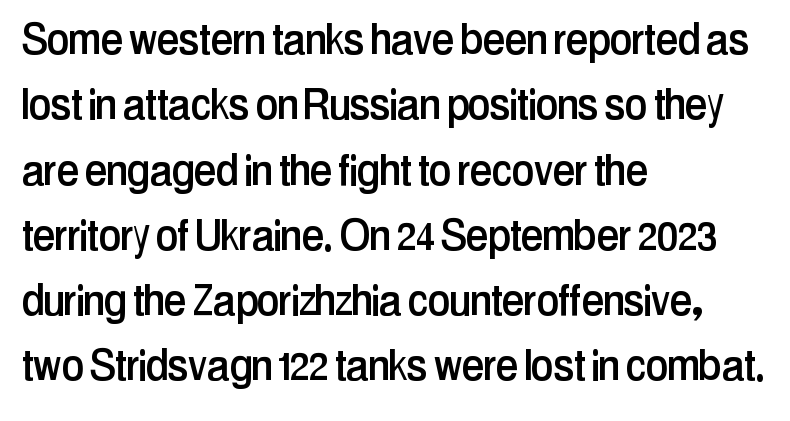
Q: Is the text italic (slanted)? A: No, it is upright.
Q: Is the typeface a serif or a sans-serif typeface? A: Sans-serif.
Q: Is the text underlined? A: No.
Q: How is the paragraph aligned? A: Left-aligned.
Q: Is the spacing between letters normal or unusually wide? A: Normal.
Q: Is the spacing between lines tight, normal or loose? A: Normal.
Q: Width (condensed, normal, or wide)? A: Condensed.
Q: Stroke contrast? A: Low.
Q: x-height? A: Medium.
Q: Monospaced? A: No.
